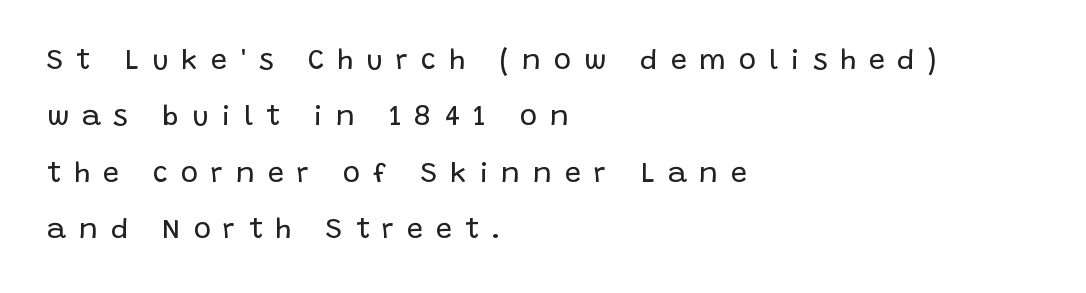
The image shows 29 px regular-weight sans-serif type, upright; set left-aligned, loose line spacing (1.94x), unusually wide letter spacing (+0.44 em), not underlined; low stroke contrast and a large x-height.
